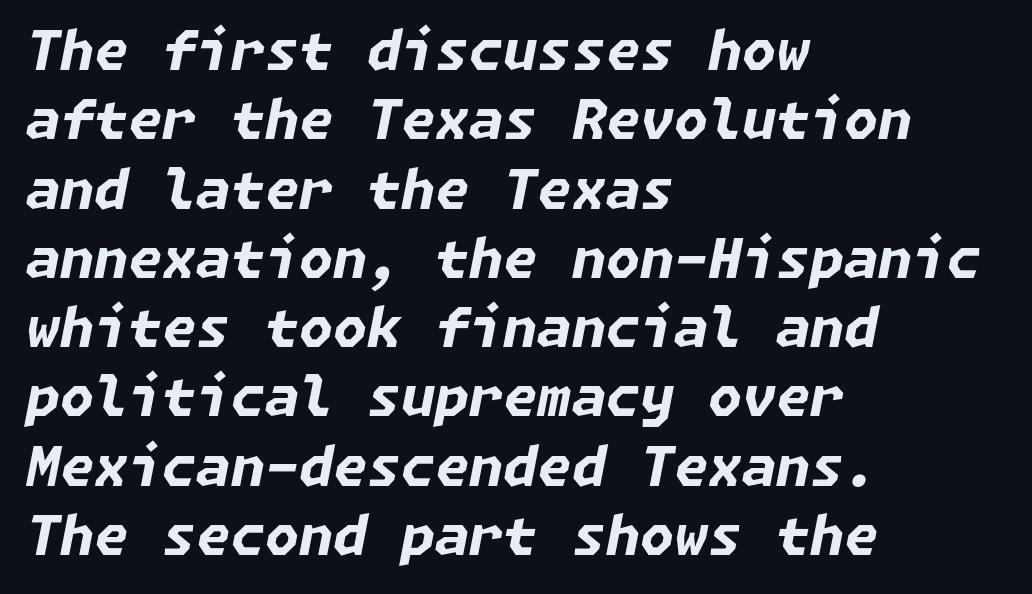
Q: Is the text bold? A: Yes.
Q: Is the text italic (slanted)? A: Yes, it leans right by about 11 degrees.
Q: Is the text underlined? A: No.
Q: How is the paragraph aligned? A: Left-aligned.
Q: Is the spacing between letters normal or unusually wide? A: Normal.
Q: Is the spacing between lines tight, normal or loose? A: Normal.
Q: Width (condensed, normal, or wide)? A: Normal.
Q: Stroke contrast? A: Low.
Q: x-height? A: Medium.
